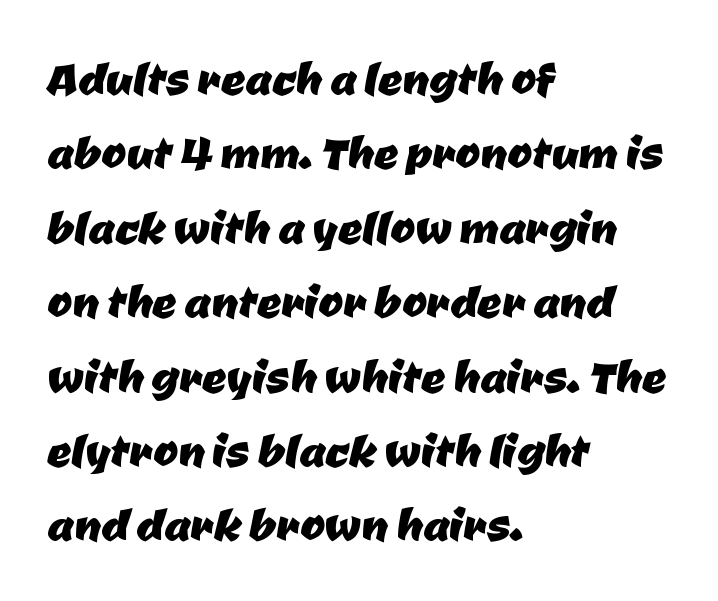
The image shows 60 px sans-serif type; set left-aligned, line spacing 1.24x, normal letter spacing, not underlined; low stroke contrast and a medium x-height.
